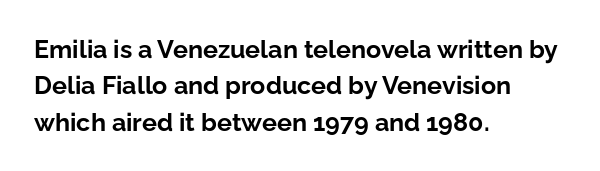
Q: Is the text bold? A: Yes.
Q: Is the text italic (slanted)? A: No, it is upright.
Q: Is the text underlined? A: No.
Q: How is the paragraph aligned? A: Left-aligned.
Q: Is the spacing between letters normal or unusually wide? A: Normal.
Q: Is the spacing between lines tight, normal or loose? A: Normal.
